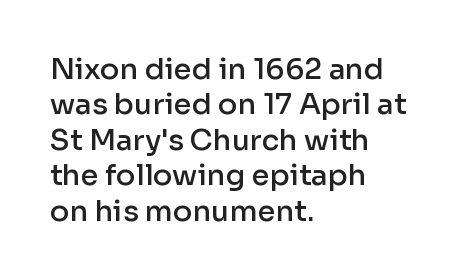
Observe the absence of serifs on each vertical stroke in this sample. The area under the type is left untouched. Compared with typical body copy, the letter spacing here is the same. How heavy is the stroke? Medium-heavy — a semibold, shy of bold.
